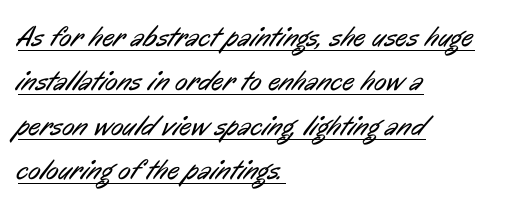
{"serif": "no", "bold": "no", "weight": "regular", "width": "condensed", "stroke_contrast": "low", "x_height": "medium", "monospaced": "no", "underline": "yes", "align": "left", "line_spacing": "normal", "line_spacing_ratio": 1.53, "letter_spacing": "normal", "letter_spacing_em": 0.0, "glyph_px": 29}
